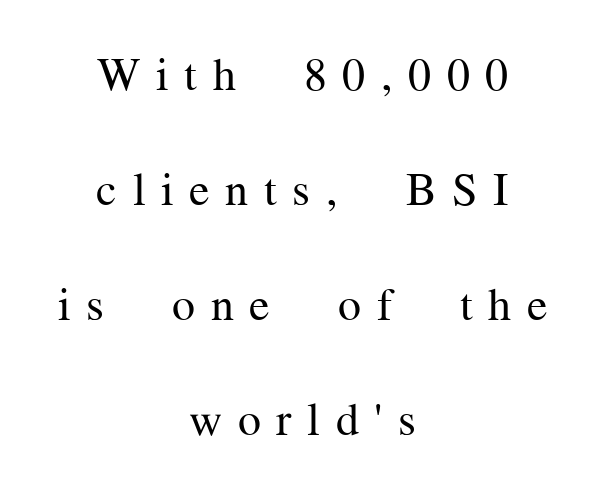
{"serif": "yes", "italic": "no", "bold": "no", "weight": "regular", "width": "normal", "stroke_contrast": "medium", "x_height": "medium", "monospaced": "no", "underline": "no", "align": "center", "line_spacing": "loose", "line_spacing_ratio": 2.5, "letter_spacing": "wide", "letter_spacing_em": 0.34, "glyph_px": 46}
